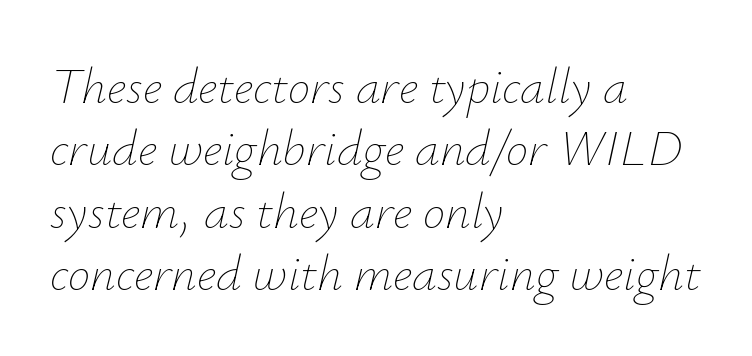
The face looks like a standard text weight, possibly lighter. What stands out about the letter spacing? Nothing — it is the standard amount. The rendering anchors every line to the left-hand side. Check under the words: just untouched page. Observe the lean: these are italic letterforms.
